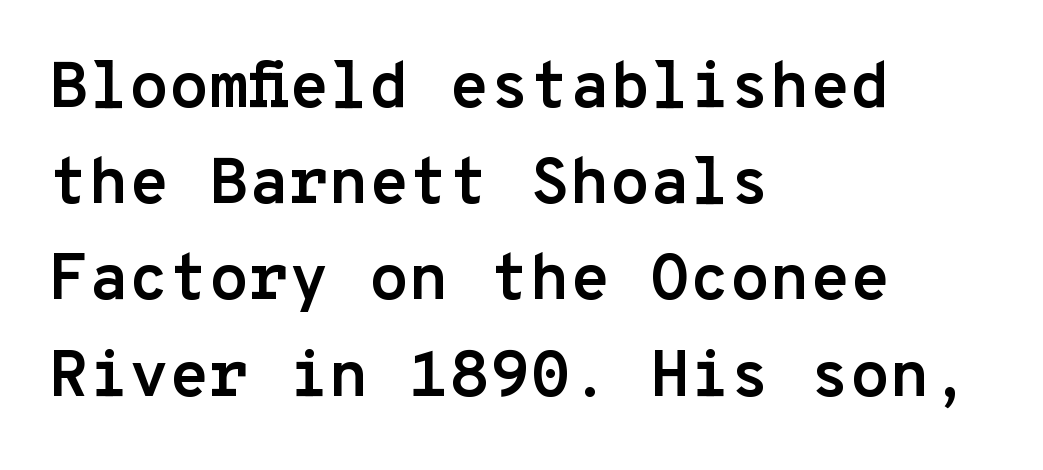
The image shows 65 px semibold sans-serif type, upright, monospaced; set left-aligned, normal line spacing (1.48x), normal letter spacing, not underlined; low stroke contrast and a medium x-height.
